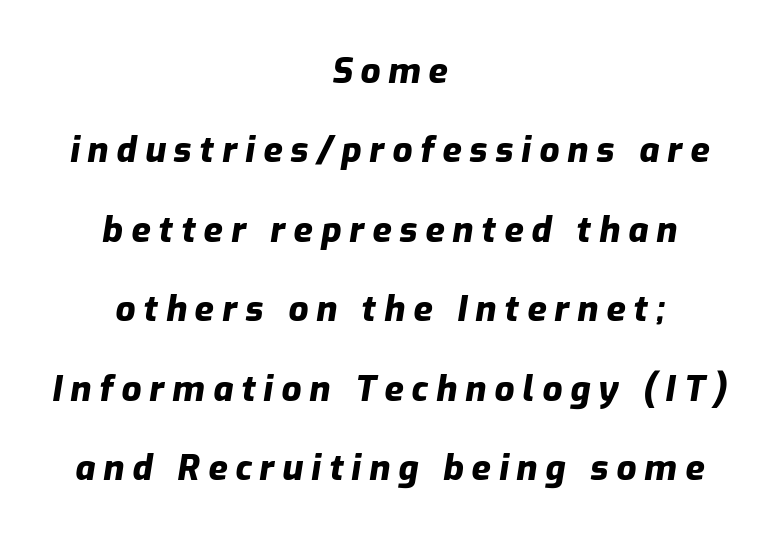
Q: Is the text bold? A: Yes.
Q: Is the text italic (slanted)? A: Yes, it leans right by about 9 degrees.
Q: Is the text underlined? A: No.
Q: How is the paragraph aligned? A: Centered.
Q: Is the spacing between letters normal or unusually wide? A: Unusually wide.
Q: Is the spacing between lines tight, normal or loose? A: Loose.
Q: Width (condensed, normal, or wide)? A: Normal.
Q: Stroke contrast? A: Low.
Q: x-height? A: Medium.
Q: Monospaced? A: No.
